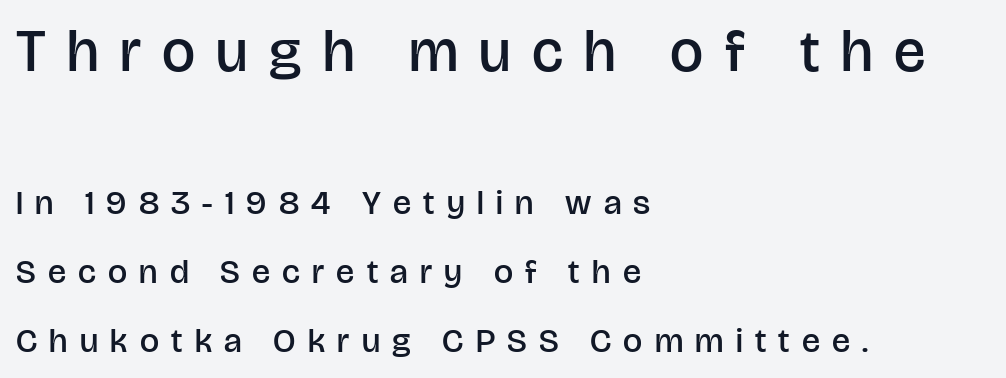
Is this a fixed-width face? No — the glyphs have proportional, varying widths. The lettering stays uniformly vertical, giving the passage a roman look. Each glyph is drawn with semibold strokes, heavier than normal yet not fully bold. How are the letters spaced? Widely, with obvious added tracking. Observe the absence of serifs on each vertical stroke in this sample.
